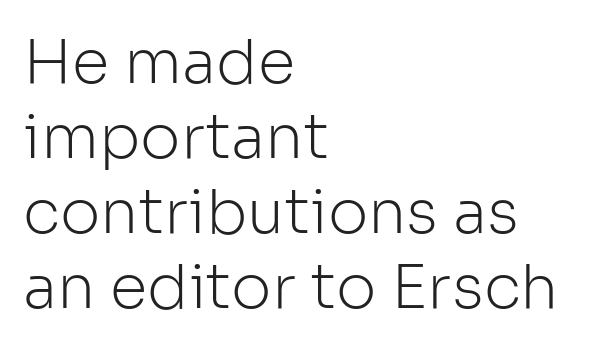
Rule under the text: the space is simply empty. The ragged edge is on the right, which tells us the setting is flush left. What kind of face is this? One without serifs — a sans. Weight: in the light-to-regular range. A typesetter would call this proportional, since set widths differ per character.
